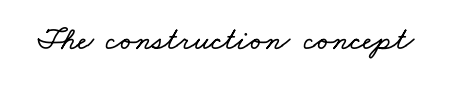
Q: Is the text underlined? A: No.
Q: Is the spacing between letters normal or unusually wide? A: Normal.
Q: Width (condensed, normal, or wide)? A: Wide.
Q: Stroke contrast? A: Low.
Q: x-height? A: Small.
Q: Monospaced? A: No.
